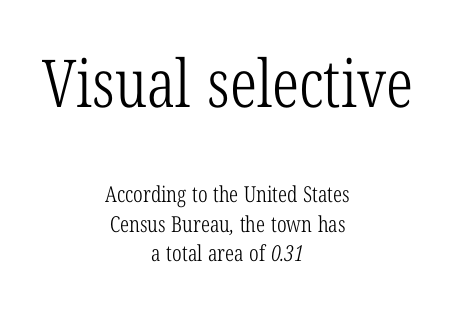
The image shows 66 px light, condensed serif type; set centered, normal line spacing (1.35x), normal letter spacing, not underlined; the first (top) block is 3.0x larger; low stroke contrast and a medium x-height.
